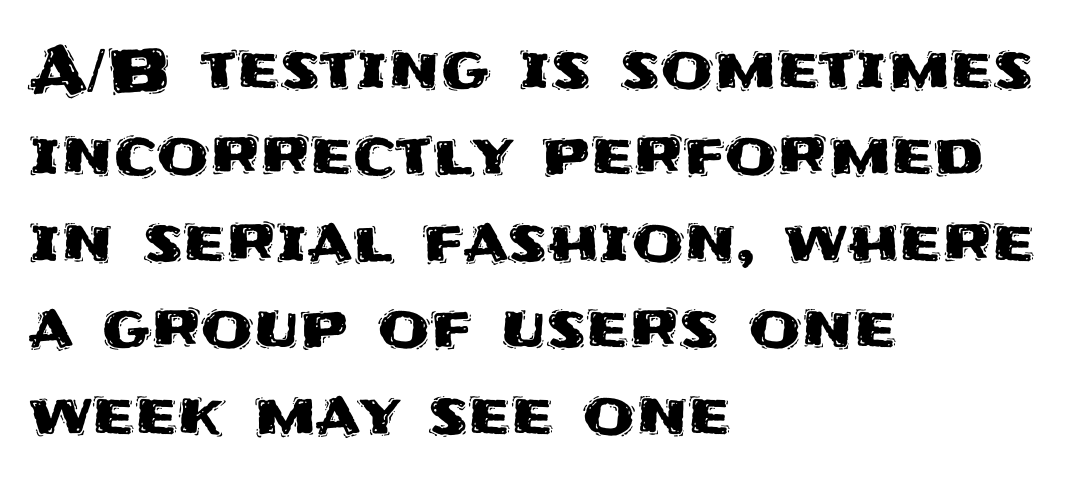
The image shows 60 px sans-serif type, upright; set left-aligned, normal line spacing (1.44x), normal letter spacing, not underlined; medium stroke contrast and a large x-height.
